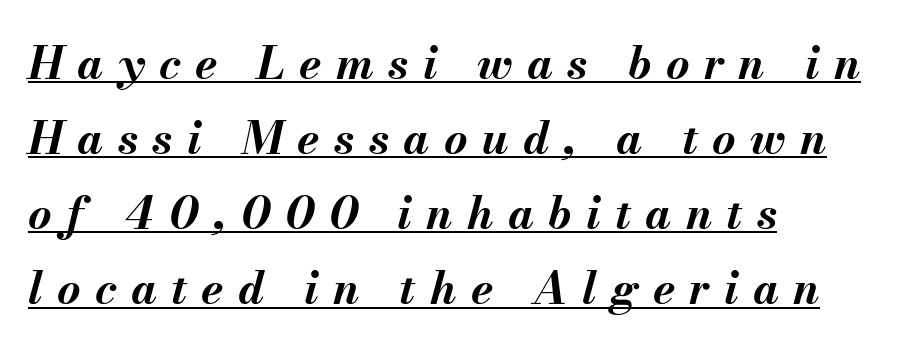
Q: Is the text bold? A: Yes.
Q: Is the text italic (slanted)? A: Yes, it leans right by about 13 degrees.
Q: Is the text underlined? A: Yes.
Q: How is the paragraph aligned? A: Left-aligned.
Q: Is the spacing between letters normal or unusually wide? A: Unusually wide.
Q: Is the spacing between lines tight, normal or loose? A: Normal.
Q: Width (condensed, normal, or wide)? A: Normal.
Q: Stroke contrast? A: Medium.
Q: x-height? A: Small.
Q: Monospaced? A: No.
